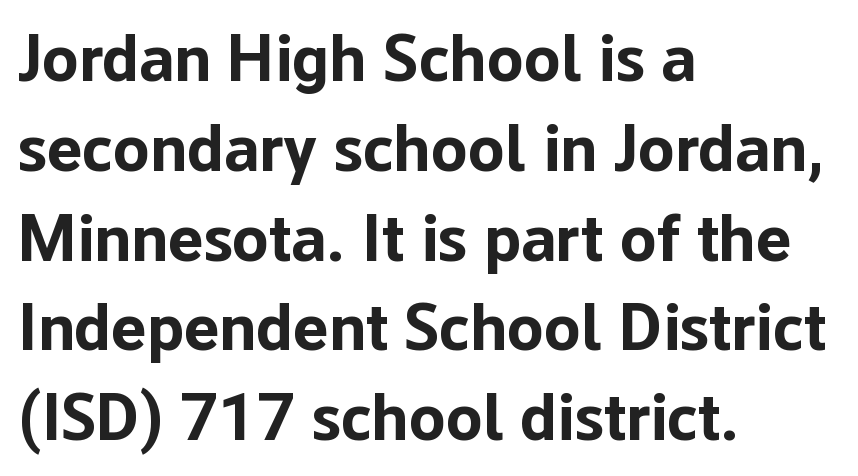
Q: Is the text bold? A: Yes.
Q: Is the text italic (slanted)? A: No, it is upright.
Q: Is the typeface a serif or a sans-serif typeface? A: Sans-serif.
Q: Is the text underlined? A: No.
Q: How is the paragraph aligned? A: Left-aligned.
Q: Is the spacing between letters normal or unusually wide? A: Normal.
Q: Is the spacing between lines tight, normal or loose? A: Normal.
Q: Width (condensed, normal, or wide)? A: Normal.
Q: Stroke contrast? A: Low.
Q: x-height? A: Medium.
Q: Monospaced? A: No.
